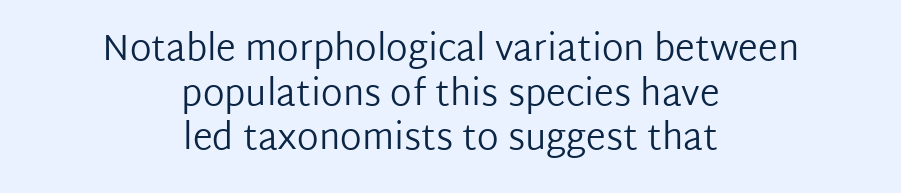
{"serif": "no", "italic": "no", "bold": "no", "weight": "regular", "width": "normal", "stroke_contrast": "low", "x_height": "medium", "monospaced": "no", "underline": "no", "align": "center", "line_spacing_ratio": 1.24, "letter_spacing": "normal", "letter_spacing_em": 0.0, "glyph_px": 36}
